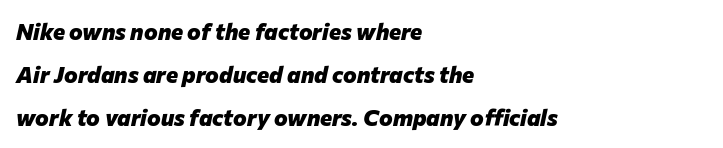
{"italic": "yes", "lean": "right", "slant_degrees": 12, "bold": "yes", "underline": "no", "align": "left", "line_spacing_ratio": 1.88, "letter_spacing": "normal", "letter_spacing_em": 0.0, "glyph_px": 23}
